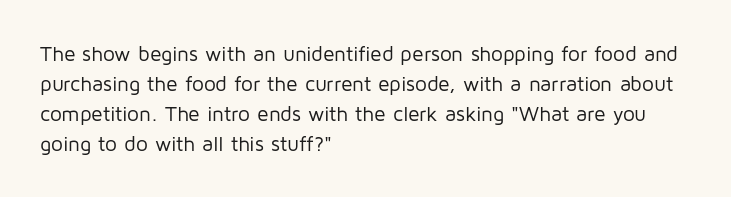
Compared with typical body copy, the letter spacing here is the same. The text block is weighted toward the left margin, trailing off unevenly rightward. The foot of each line stays bare and open. Evenly set lines give the paragraph a standard silhouette. Stroke thickness stays within the range of a standard reading face or lighter.
